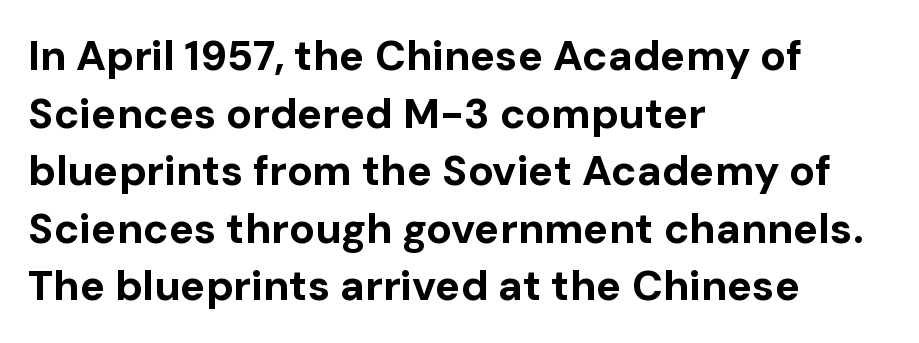
{"serif": "no", "italic": "no", "bold": "yes", "weight": "bold", "width": "normal", "stroke_contrast": "low", "x_height": "medium", "monospaced": "no", "underline": "no", "align": "left", "line_spacing": "normal", "line_spacing_ratio": 1.37, "letter_spacing": "normal", "letter_spacing_em": 0.0, "glyph_px": 42}
